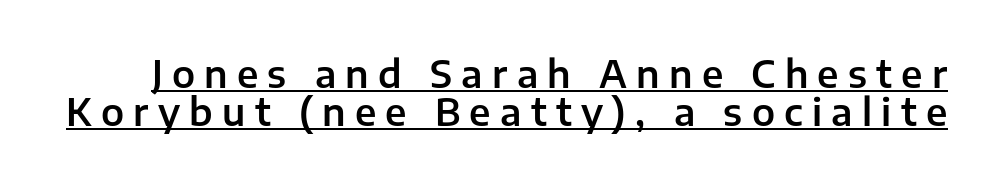
{"serif": "no", "italic": "no", "width": "normal", "stroke_contrast": "low", "x_height": "medium", "monospaced": "no", "underline": "yes", "line_spacing": "tight", "line_spacing_ratio": 1.04, "letter_spacing": "wide", "letter_spacing_em": 0.25, "glyph_px": 37}
